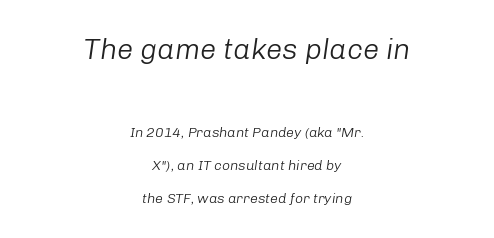
Q: Is the text bold? A: No.
Q: Is the text italic (slanted)? A: Yes, it leans right by about 8 degrees.
Q: Is the text underlined? A: No.
Q: How is the paragraph aligned? A: Centered.
Q: Is the spacing between letters normal or unusually wide? A: Normal.
Q: Is the spacing between lines tight, normal or loose? A: Loose.
Q: Which block of text is set in a larger size, the first (top) or the second (bottom)? A: The first (top) one.
Q: Width (condensed, normal, or wide)? A: Normal.
Q: Stroke contrast? A: Low.
Q: x-height? A: Medium.
Q: Monospaced? A: No.
